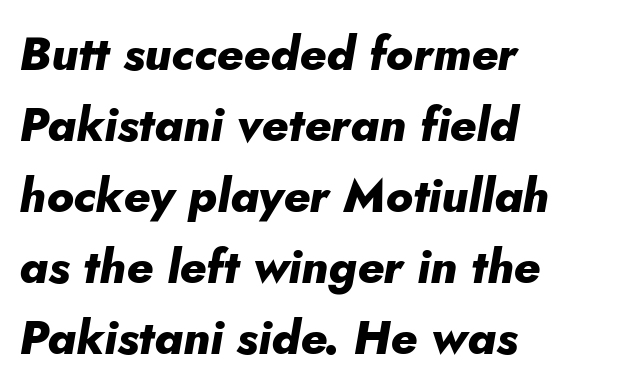
These lines are set flush left with a ragged right edge. A bare baseline throughout the passage. An italicized treatment has been applied to the whole sample. The passage shown is typed in a proportional face where columns would drift. Look at the tracking — it's just the regular setting, nothing added.
